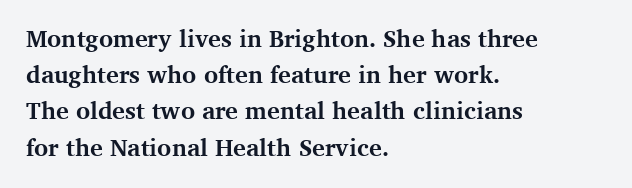
The image shows 24 px bold type, upright; set left-aligned, normal line spacing (1.51x), normal letter spacing, not underlined.
